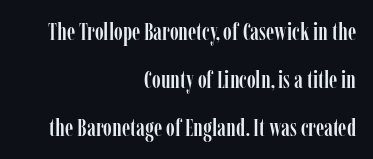
Q: Is the text italic (slanted)? A: No, it is upright.
Q: Is the text underlined? A: No.
Q: How is the paragraph aligned? A: Right-aligned.
Q: Is the spacing between letters normal or unusually wide? A: Normal.
Q: Is the spacing between lines tight, normal or loose? A: Loose.
